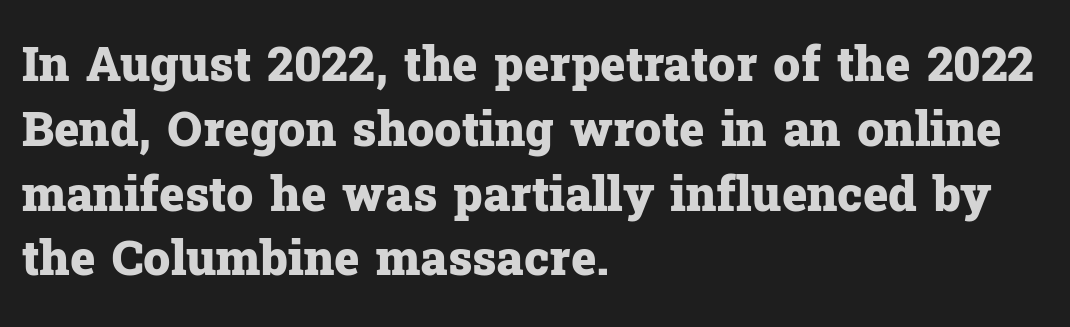
{"serif": "yes", "italic": "no", "bold": "yes", "weight": "heavy", "width": "normal", "stroke_contrast": "low", "x_height": "medium", "monospaced": "no", "underline": "no", "align": "left", "line_spacing": "normal", "line_spacing_ratio": 1.35, "letter_spacing": "normal", "letter_spacing_em": 0.0, "glyph_px": 48}
